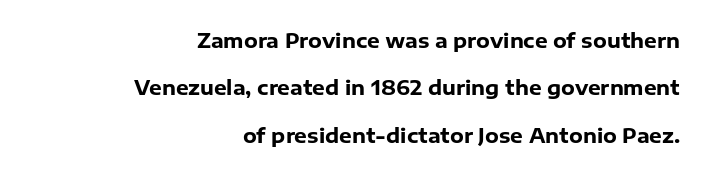
The image shows 20 px bold type, upright; set right-aligned, loose line spacing (2.37x), normal letter spacing, not underlined.
